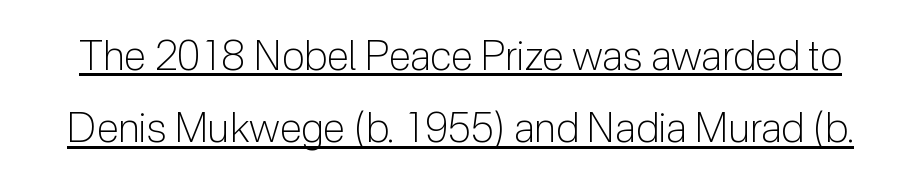
Q: Is the text bold? A: No.
Q: Is the text italic (slanted)? A: No, it is upright.
Q: Is the typeface a serif or a sans-serif typeface? A: Sans-serif.
Q: Is the text underlined? A: Yes.
Q: Is the spacing between letters normal or unusually wide? A: Normal.
Q: Width (condensed, normal, or wide)? A: Normal.
Q: Stroke contrast? A: Low.
Q: x-height? A: Medium.
Q: Monospaced? A: No.
